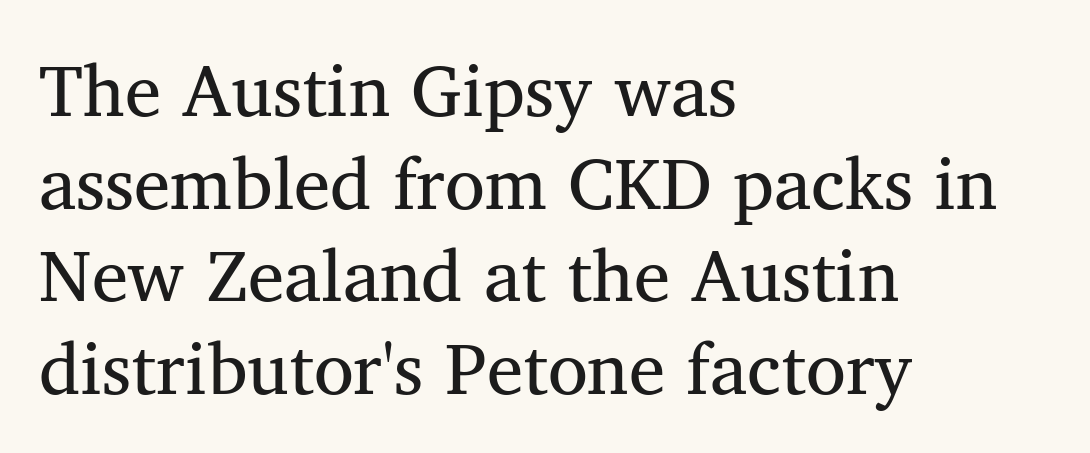
The image shows 73 px regular-weight serif type, upright; set left-aligned, normal line spacing (1.27x), normal letter spacing, not underlined; medium stroke contrast and a medium x-height.
